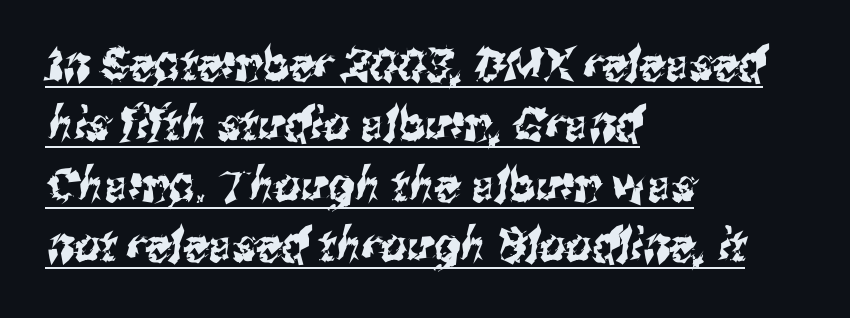
{"serif": "no", "width": "condensed", "stroke_contrast": "medium", "x_height": "medium", "monospaced": "no", "underline": "yes", "align": "left", "line_spacing": "normal", "line_spacing_ratio": 1.31, "letter_spacing": "normal", "letter_spacing_em": 0.0, "glyph_px": 46}
